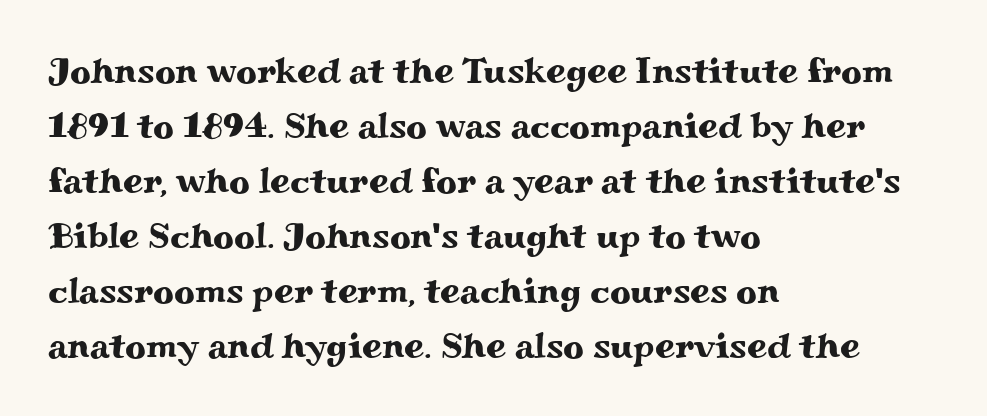
Q: Is the text italic (slanted)? A: No, it is upright.
Q: Is the typeface a serif or a sans-serif typeface? A: Serif.
Q: Is the text underlined? A: No.
Q: How is the paragraph aligned? A: Left-aligned.
Q: Is the spacing between letters normal or unusually wide? A: Normal.
Q: Is the spacing between lines tight, normal or loose? A: Normal.
Q: Width (condensed, normal, or wide)? A: Wide.
Q: Stroke contrast? A: Medium.
Q: x-height? A: Small.
Q: Monospaced? A: No.
